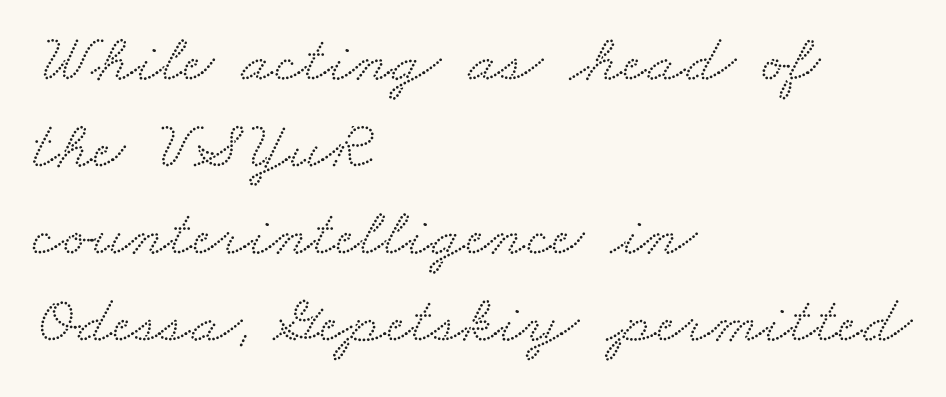
The setting favours the left margin, as ordinary paragraphs usually do. Nothing unusual about the tracking: characters are spaced as the font intends. A typesetter would call this proportional, since set widths differ per character. A serif font was chosen for this passage.
